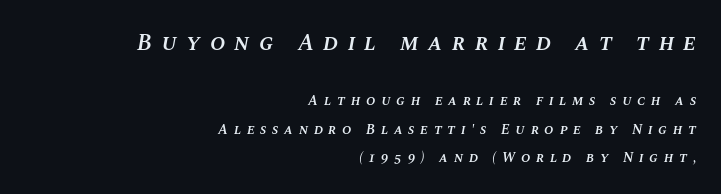
{"italic": "yes", "lean": "right", "slant_degrees": 10, "bold": "semi", "underline": "no", "align": "right", "line_spacing": "loose", "line_spacing_ratio": 2.03, "letter_spacing": "wide", "letter_spacing_em": 0.4, "larger_block": "first", "size_ratio": 1.64, "glyph_px": 23}
